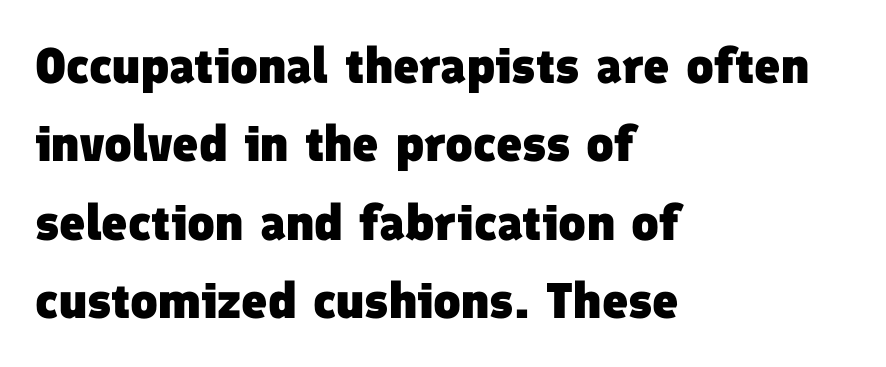
The image shows 50 px heavy sans-serif type; set left-aligned, normal line spacing (1.57x), normal letter spacing, not underlined; low stroke contrast and a medium x-height.
